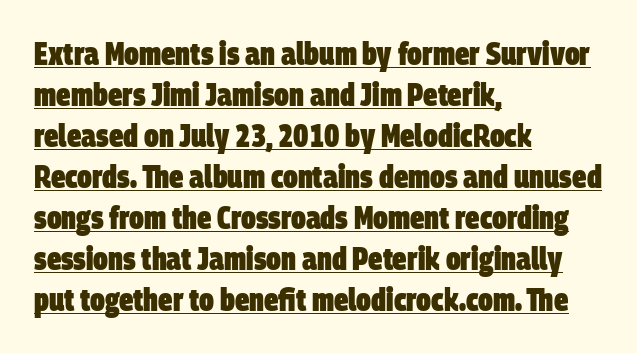
Q: Is the text bold? A: Yes.
Q: Is the typeface a serif or a sans-serif typeface? A: Sans-serif.
Q: Is the text underlined? A: Yes.
Q: How is the paragraph aligned? A: Left-aligned.
Q: Is the spacing between letters normal or unusually wide? A: Normal.
Q: Is the spacing between lines tight, normal or loose? A: Normal.
Q: Width (condensed, normal, or wide)? A: Condensed.
Q: Stroke contrast? A: Low.
Q: x-height? A: Large.
Q: Monospaced? A: No.
